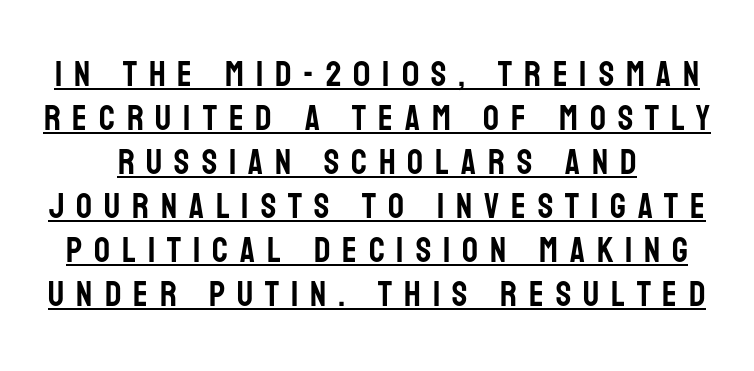
Examine the stroke ends and you'll find no serifs. The block of text has a typical density, with ordinary space between rows. Every character sits straight up, as roman type does. This rendering widens character spacing well past its baseline value. Underlined type. Spacing verdict: proportional, widths tailored to each character.
